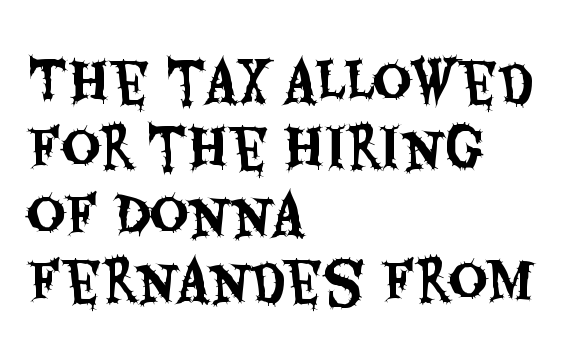
Q: Is the text italic (slanted)? A: No, it is upright.
Q: Is the typeface a serif or a sans-serif typeface? A: Sans-serif.
Q: Is the text underlined? A: No.
Q: How is the paragraph aligned? A: Left-aligned.
Q: Is the spacing between letters normal or unusually wide? A: Normal.
Q: Width (condensed, normal, or wide)? A: Condensed.
Q: Stroke contrast? A: Medium.
Q: x-height? A: Large.
Q: Monospaced? A: No.
